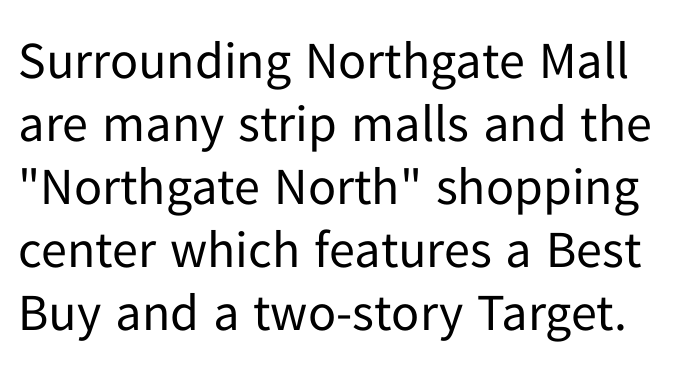
The letterforms sit at book weight or below. Each word holds together tightly as a unit, with standard inter-letter gaps. Serifs: no, the terminals of the letterforms are clean. Character widths vary here, with narrow letters taking less room than wide ones. The lettering stays uniformly vertical, giving the passage a roman look. The glyphs are unaccompanied by any horizontal stroke below them.
